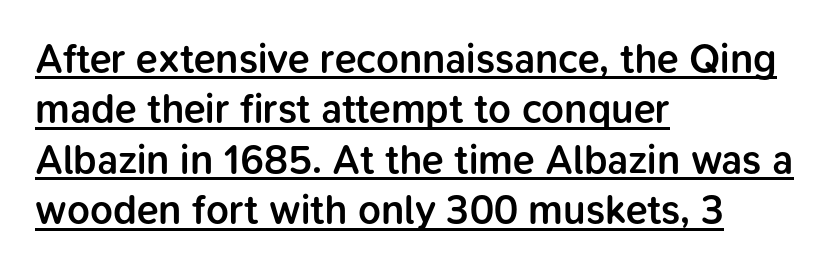
Q: Is the text bold? A: Semi-bold.
Q: Is the text italic (slanted)? A: No, it is upright.
Q: Is the typeface a serif or a sans-serif typeface? A: Sans-serif.
Q: Is the text underlined? A: Yes.
Q: How is the paragraph aligned? A: Left-aligned.
Q: Is the spacing between letters normal or unusually wide? A: Normal.
Q: Is the spacing between lines tight, normal or loose? A: Normal.
Q: Width (condensed, normal, or wide)? A: Normal.
Q: Stroke contrast? A: Low.
Q: x-height? A: Medium.
Q: Monospaced? A: No.
